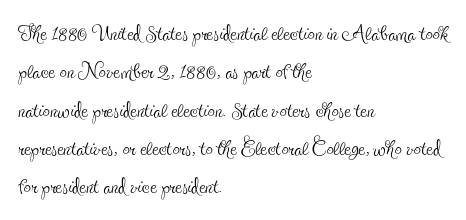
Stems and bowls with no extra thickness — not bold. Between one letter and the next there's only the usual sliver of space. The letters advance in unequal steps, a hallmark of proportional type. Regarding leading, the lines here are spaced in the standard way.
